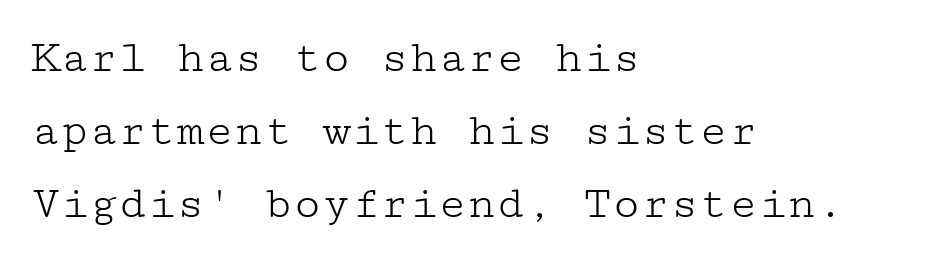
The letters look calm and open, with moderate or lighter stems. Typeset ragged right — the left edge is the straight one. No italicization has been applied; the sample stays upright. Quick note: underline off. The lines sit at an ordinary, default distance from one another. The tracking reads as untouched default to a designer's eye.
